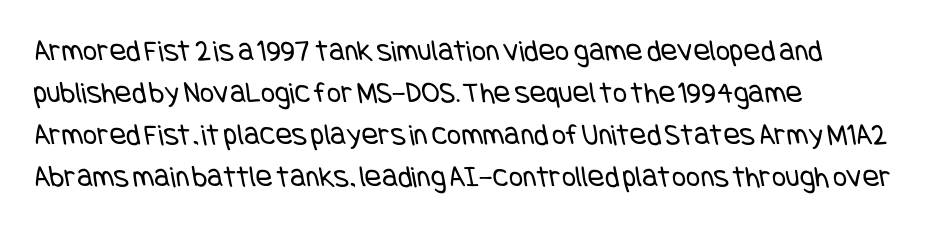
Q: Is the text bold? A: No.
Q: Is the typeface a serif or a sans-serif typeface? A: Sans-serif.
Q: Is the text underlined? A: No.
Q: How is the paragraph aligned? A: Left-aligned.
Q: Is the spacing between letters normal or unusually wide? A: Normal.
Q: Is the spacing between lines tight, normal or loose? A: Normal.
Q: Width (condensed, normal, or wide)? A: Condensed.
Q: Stroke contrast? A: Low.
Q: x-height? A: Large.
